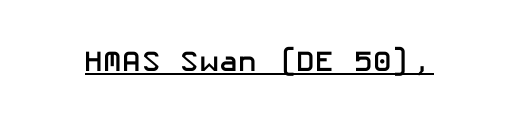
Posture: vertical. Students, this is bold: see how much ink each stroke carries. The letterforms sit shoulder to shoulder at normal distance. Each letter's strokes conclude bluntly, with no projecting serifs. The string is rendered with underlining switched on.
